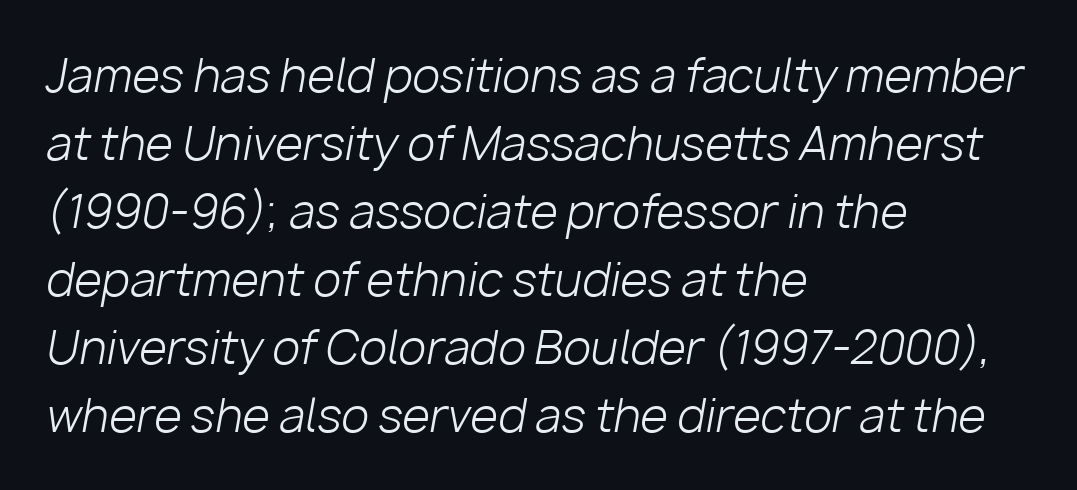
Bare-footed words on every line. A quiet, ordinary-to-light weight characterises the typeface. Caption: multi-line text, flush left, ragged right. Rendered with sloped, italic letterforms. The vertical gap from one line to the next is medium.
